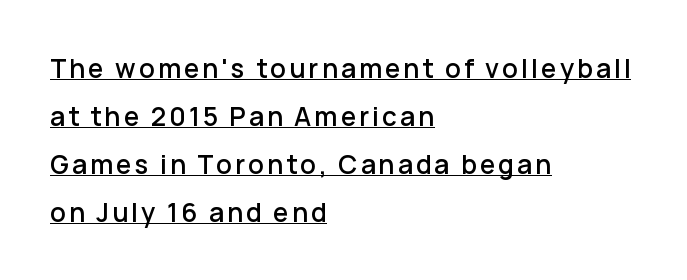
The image shows 26 px text type, upright; set left-aligned, line spacing 1.84x, underlined.
